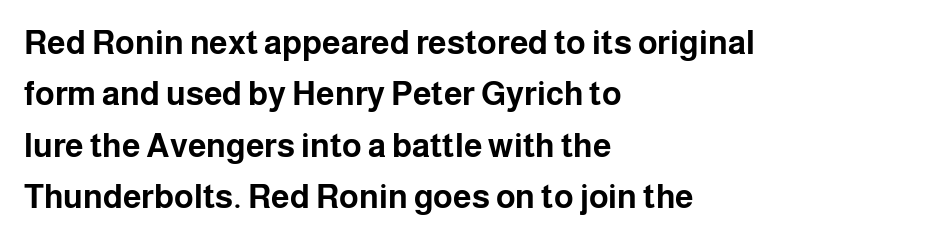
{"serif": "no", "italic": "no", "bold": "yes", "weight": "bold", "width": "normal", "stroke_contrast": "low", "x_height": "medium", "monospaced": "no", "underline": "no", "align": "left", "line_spacing": "normal", "line_spacing_ratio": 1.56, "letter_spacing": "normal", "letter_spacing_em": 0.0, "glyph_px": 33}
